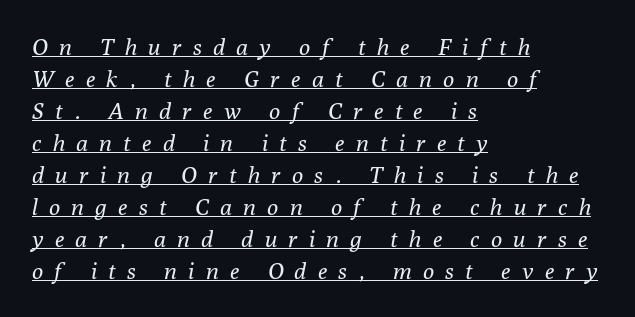
Q: Is the text bold? A: No.
Q: Is the text italic (slanted)? A: Yes, it leans right by about 10 degrees.
Q: Is the text underlined? A: Yes.
Q: How is the paragraph aligned? A: Left-aligned.
Q: Is the spacing between letters normal or unusually wide? A: Unusually wide.
Q: Is the spacing between lines tight, normal or loose? A: Normal.
